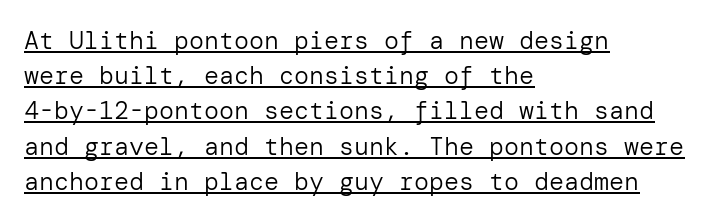
The image shows 25 px text type, upright; set left-aligned, normal line spacing (1.41x), normal letter spacing, underlined.
